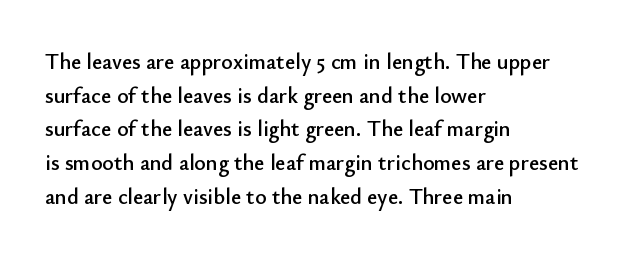
One glance says typical: line gaps are just what's usual. The letters stand upright; this is a roman face. The gap between lines stays unmarked. These lines keep a tight, regular rhythm from letter to letter. Casual observation: everything's shoved over to the left.
